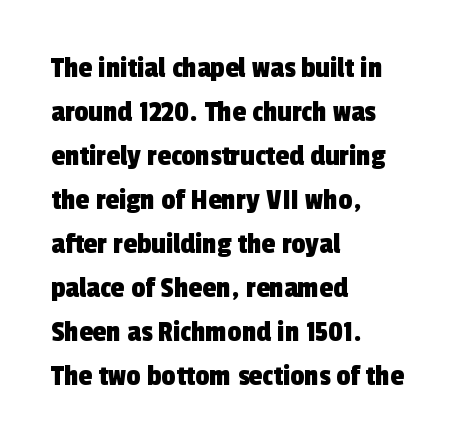
Tracking value appears to be zero — textbook default spacing. Anything drawn beneath the words? Only blank space. Spacing verdict: proportional, widths tailored to each character. Casual observation: everything's shoved over to the left. The line-height multiplier appears to be the usual default.
